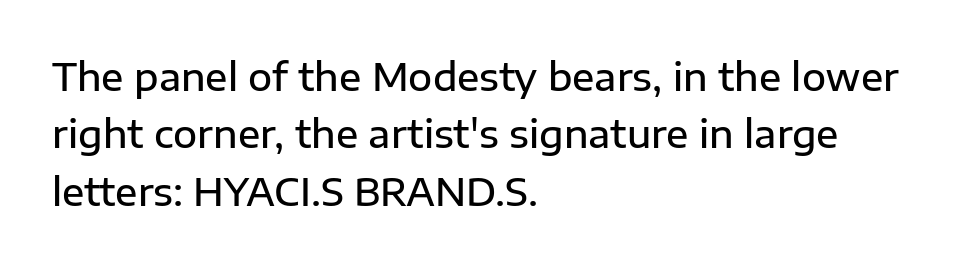
{"serif": "no", "italic": "no", "bold": "semi", "weight": "semibold", "width": "normal", "stroke_contrast": "low", "x_height": "medium", "monospaced": "no", "underline": "no", "align": "left", "line_spacing": "normal", "line_spacing_ratio": 1.55, "letter_spacing": "normal", "letter_spacing_em": 0.0, "glyph_px": 37}
